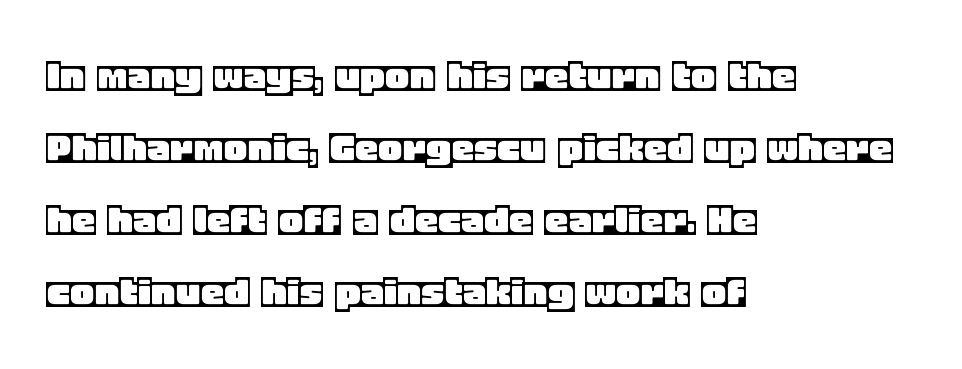
Left-aligned paragraph, ragged on the right. The letters advance in unequal steps, a hallmark of proportional type. The letters stand straight up with perfectly vertical stems. Each new line begins a customary step beneath the previous one. Descender tails drop into unmarked territory.
